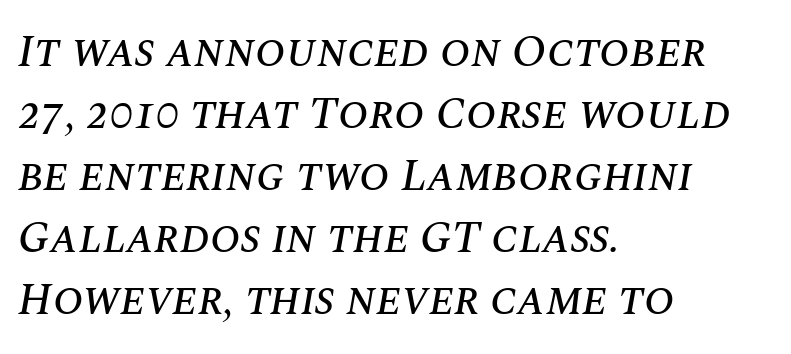
{"italic": "yes", "lean": "right", "slant_degrees": 10, "width": "normal", "stroke_contrast": "medium", "x_height": "large", "monospaced": "no", "underline": "no", "align": "left", "line_spacing": "normal", "line_spacing_ratio": 1.38, "letter_spacing": "normal", "letter_spacing_em": 0.0, "glyph_px": 45}
